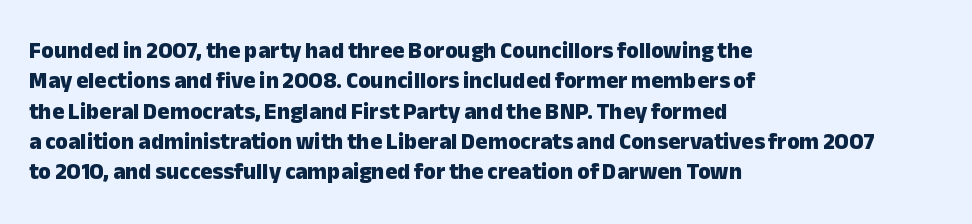
{"italic": "no", "bold": "yes", "underline": "no", "align": "left", "line_spacing": "normal", "line_spacing_ratio": 1.32, "letter_spacing": "normal", "letter_spacing_em": 0.0, "glyph_px": 23}
